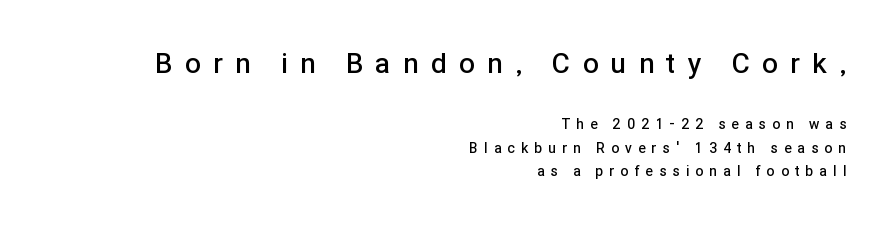
{"serif": "no", "italic": "no", "bold": "semi", "weight": "semibold", "width": "normal", "stroke_contrast": "low", "x_height": "medium", "monospaced": "no", "underline": "no", "align": "right", "line_spacing": "normal", "line_spacing_ratio": 1.67, "letter_spacing": "wide", "letter_spacing_em": 0.45, "larger_block": "first", "size_ratio": 2.0, "glyph_px": 28}
